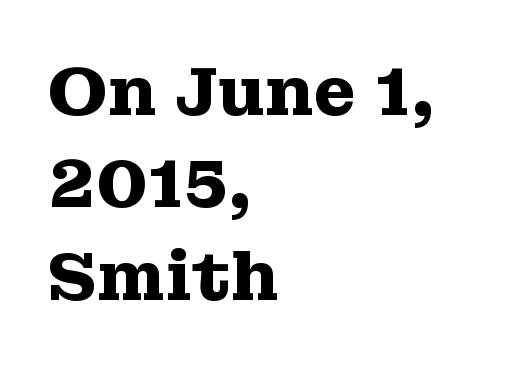
The image shows 69 px heavy, wide serif type, upright; set left-aligned, normal line spacing (1.34x), normal letter spacing, not underlined; medium stroke contrast and a medium x-height.
